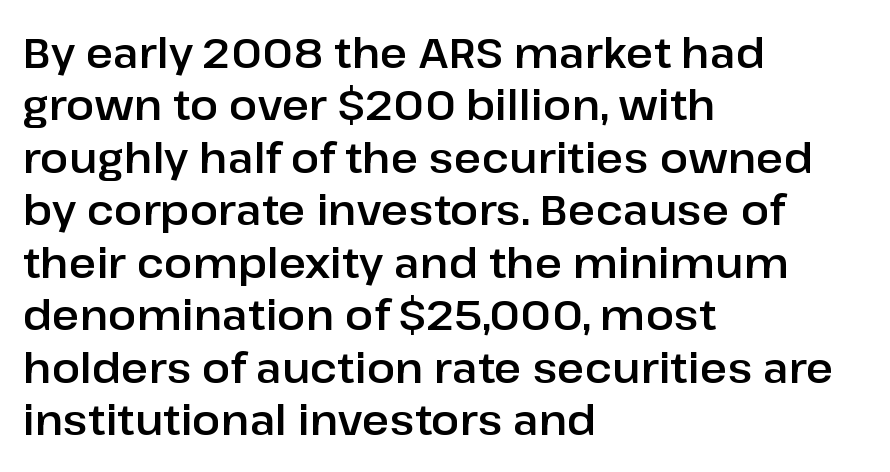
Note the varied advance widths — an 'i' is clearly narrower than an 'm'. The face used here is rendered with its standard letterfit. It's the straight-up-and-down kind of type. The typeface chosen for these lines omits serifs. The designer left line spacing at the default. Unmarked baselines from the first word to the last.
